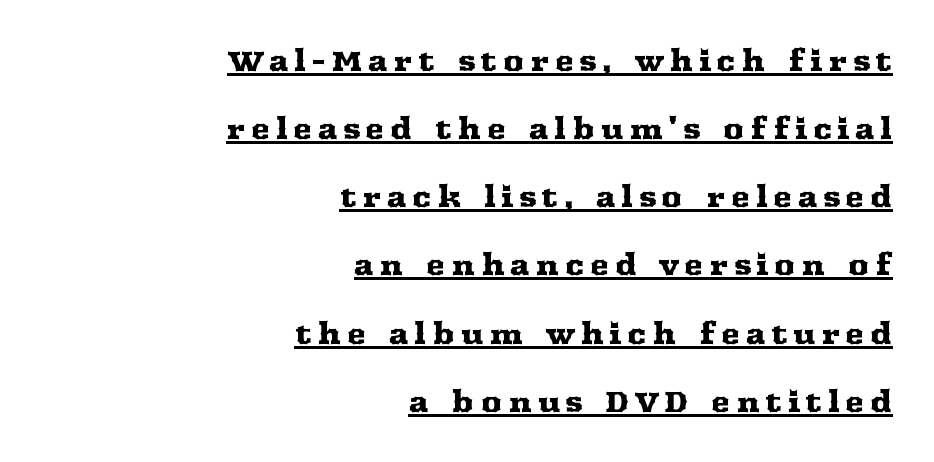
{"serif": "yes", "italic": "no", "width": "wide", "stroke_contrast": "medium", "x_height": "medium", "monospaced": "no", "underline": "yes", "align": "right", "line_spacing": "loose", "line_spacing_ratio": 2.35, "glyph_px": 29}
